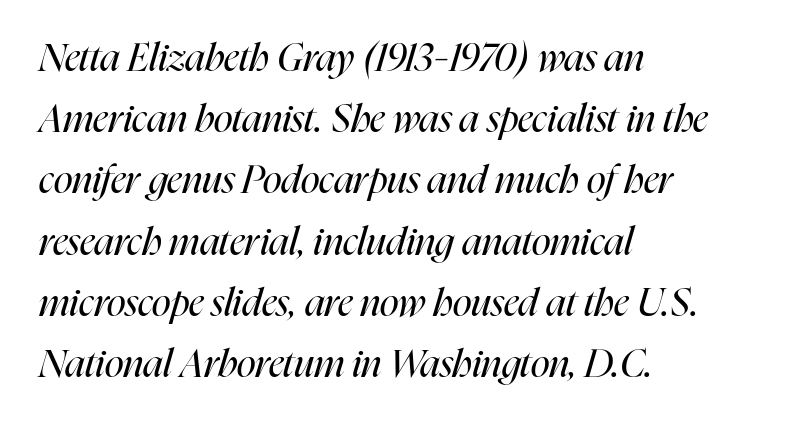
The image shows 39 px regular-weight, condensed type, italic (leaning right); set left-aligned, normal line spacing (1.57x), normal letter spacing, not underlined; high stroke contrast and a medium x-height.
